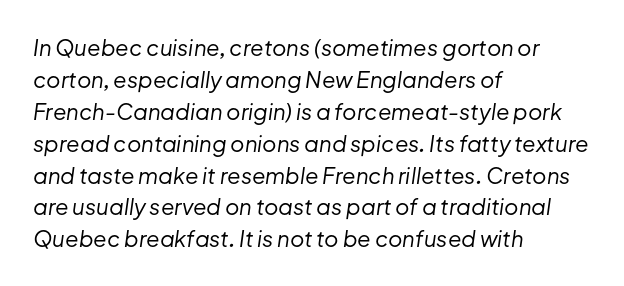
Q: Is the text bold? A: No.
Q: Is the text italic (slanted)? A: Yes, it leans right by about 8 degrees.
Q: Is the text underlined? A: No.
Q: How is the paragraph aligned? A: Left-aligned.
Q: Is the spacing between letters normal or unusually wide? A: Normal.
Q: Is the spacing between lines tight, normal or loose? A: Normal.
